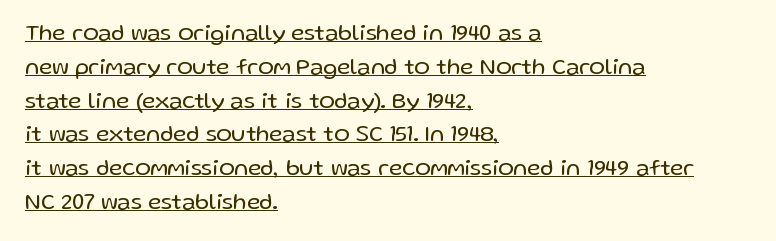
Q: Is the text bold? A: No.
Q: Is the text italic (slanted)? A: No, it is upright.
Q: Is the text underlined? A: Yes.
Q: How is the paragraph aligned? A: Left-aligned.
Q: Is the spacing between letters normal or unusually wide? A: Normal.
Q: Is the spacing between lines tight, normal or loose? A: Normal.
